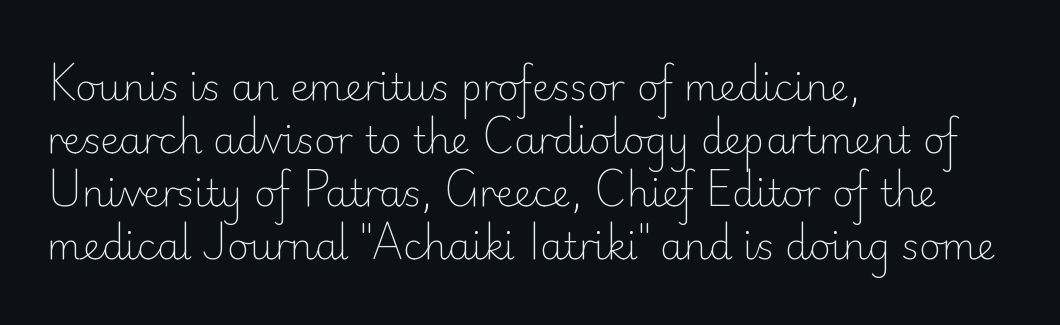
The image shows 37 px light sans-serif type, upright; set left-aligned, normal line spacing (1.43x), normal letter spacing, not underlined; low stroke contrast and a small x-height.
